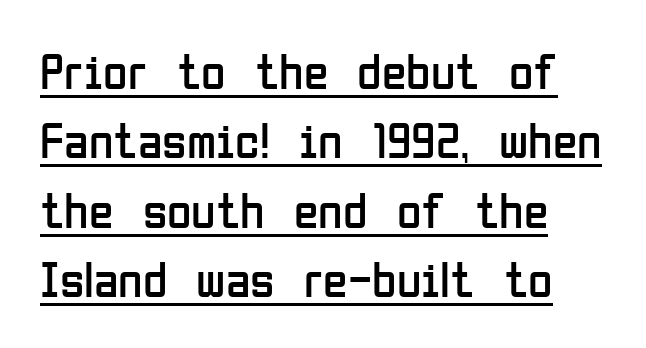
The rendering anchors every line to the left-hand side. In terms of letterspacing, this is plain default setting. Every character sits straight up, as roman type does. Stroke thickness stays within the range of a standard reading face or lighter. Beneath each row of characters lies a ruled line. Think of a printed novel: that variable character pitch is what you see here.
